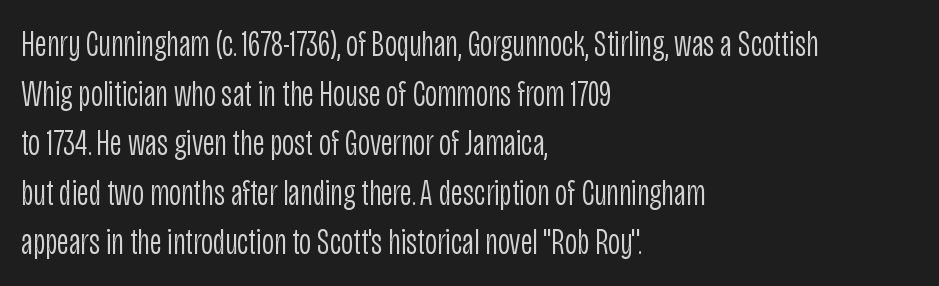
Check where the strokes stop: nothing finishes them off — pure sans. The cut favours lightness, reaching ordinary text weight at its darkest. You could call the tracking neutral — neither tight nor loose. Proportional: the letters do not fall into vertical columns. Which margin do the lines hug? The left one — the right edge is uneven.
